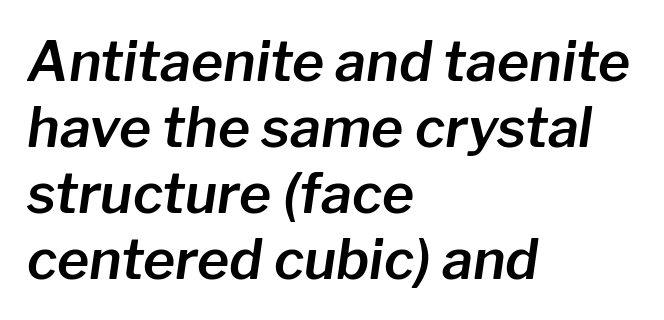
Q: Is the text italic (slanted)? A: Yes, it leans right by about 8 degrees.
Q: Is the text underlined? A: No.
Q: How is the paragraph aligned? A: Left-aligned.
Q: Is the spacing between letters normal or unusually wide? A: Normal.
Q: Width (condensed, normal, or wide)? A: Normal.
Q: Stroke contrast? A: Low.
Q: x-height? A: Medium.
Q: Monospaced? A: No.
